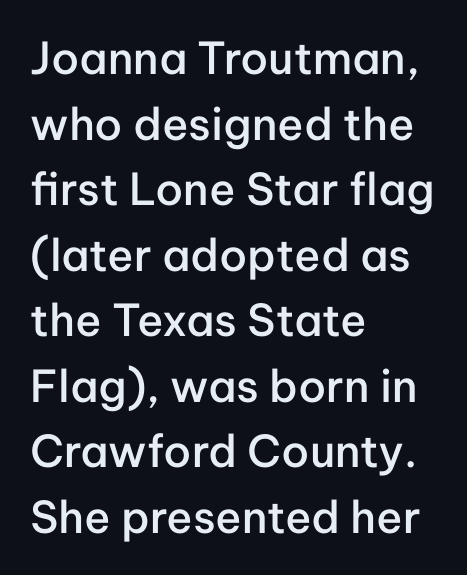
{"serif": "no", "italic": "no", "bold": "semi", "weight": "semibold", "width": "normal", "stroke_contrast": "low", "x_height": "medium", "monospaced": "no", "underline": "no", "align": "left", "line_spacing": "normal", "line_spacing_ratio": 1.49, "letter_spacing": "normal", "letter_spacing_em": 0.0, "glyph_px": 44}
